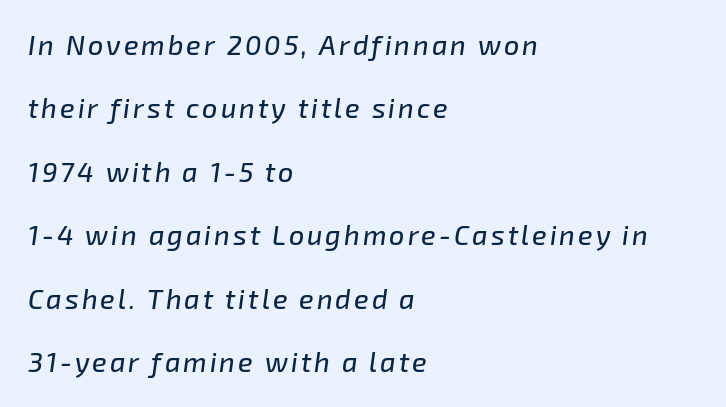
{"italic": "yes", "lean": "right", "slant_degrees": 8, "underline": "no", "align": "left", "line_spacing": "loose", "line_spacing_ratio": 2.35, "glyph_px": 27}
